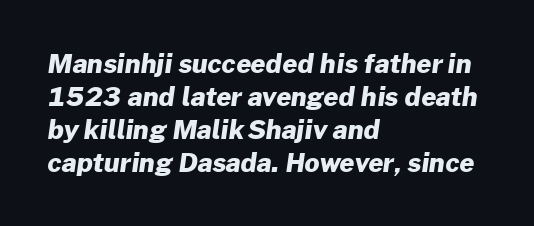
{"bold": "yes", "underline": "no", "align": "left", "line_spacing": "normal", "line_spacing_ratio": 1.27, "letter_spacing": "normal", "letter_spacing_em": 0.0, "glyph_px": 26}
